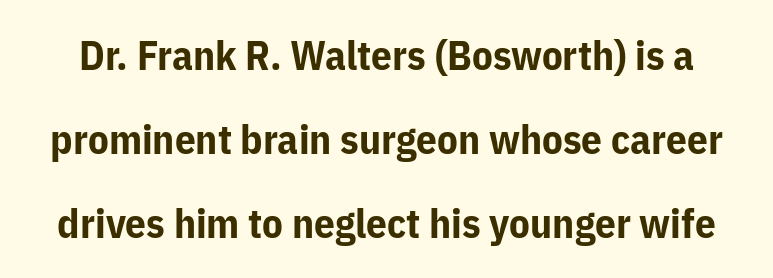
Q: Is the text bold? A: Yes.
Q: Is the text italic (slanted)? A: No, it is upright.
Q: Is the typeface a serif or a sans-serif typeface? A: Sans-serif.
Q: Is the text underlined? A: No.
Q: Is the spacing between letters normal or unusually wide? A: Normal.
Q: Is the spacing between lines tight, normal or loose? A: Loose.
Q: Width (condensed, normal, or wide)? A: Normal.
Q: Stroke contrast? A: Low.
Q: x-height? A: Medium.
Q: Monospaced? A: No.
